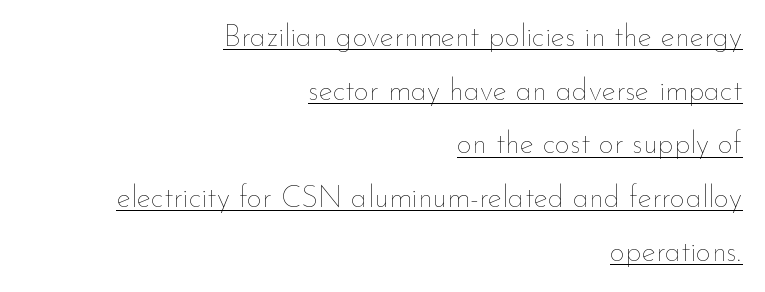
Q: Is the text bold? A: No.
Q: Is the text italic (slanted)? A: No, it is upright.
Q: Is the text underlined? A: Yes.
Q: How is the paragraph aligned? A: Right-aligned.
Q: Is the spacing between letters normal or unusually wide? A: Normal.
Q: Width (condensed, normal, or wide)? A: Normal.
Q: Stroke contrast? A: Low.
Q: x-height? A: Small.
Q: Monospaced? A: No.
